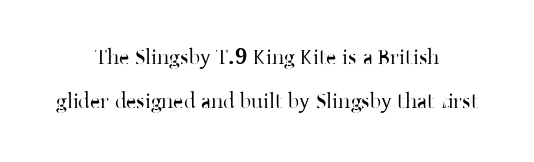
The image shows 22 px text type, upright; set centered, loose line spacing (2.0x), normal letter spacing, not underlined.
